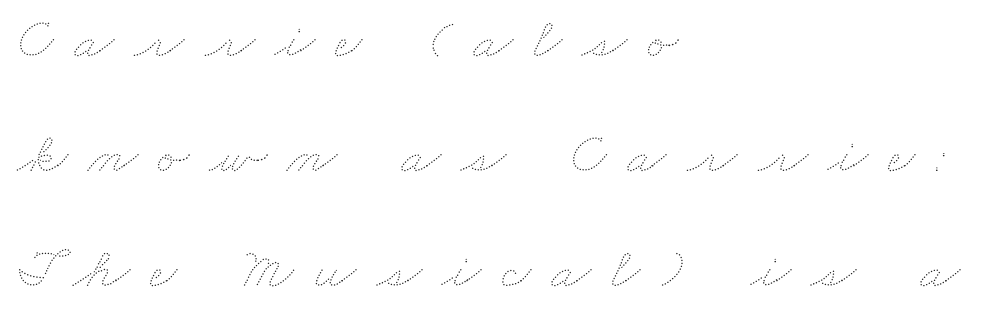
Caption: face not bold, strokes unweighted. A typesetter would call this proportional, since set widths differ per character. The words here are not underlined. The rendering inserts visible extra space after every character. Leading: increased.
